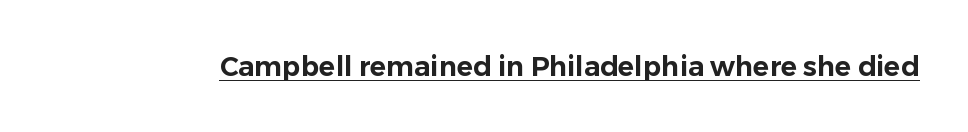
{"italic": "no", "underline": "yes", "letter_spacing": "normal", "letter_spacing_em": 0.0, "glyph_px": 27}
